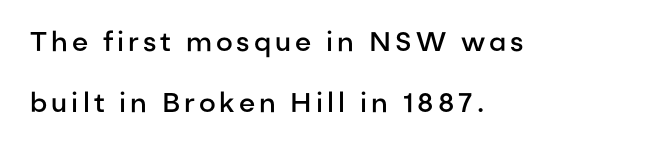
{"italic": "no", "bold": "semi", "underline": "no", "align": "left", "line_spacing": "loose", "line_spacing_ratio": 2.27, "glyph_px": 27}
